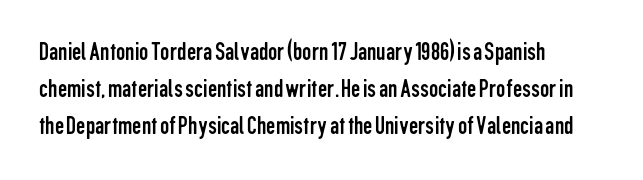
The rendering anchors every line to the left-hand side. A clean baseline with only descenders dipping below it. No chunkiness to these letters — they're not bold. Leading matches the norm, producing a regular column. Ascenders rise straight up at ninety degrees. Nobody touched the tracking dial on this one.
